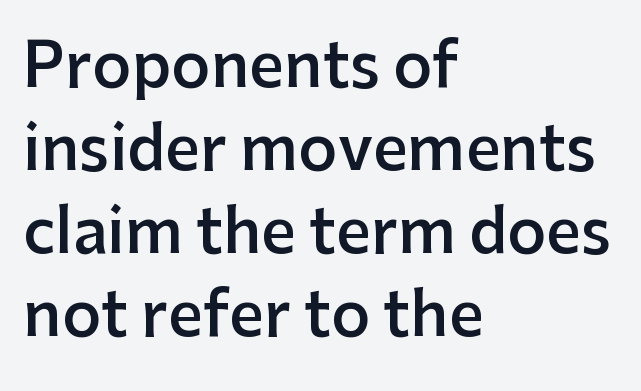
Q: Is the text bold? A: Semi-bold.
Q: Is the text italic (slanted)? A: No, it is upright.
Q: Is the typeface a serif or a sans-serif typeface? A: Sans-serif.
Q: Is the text underlined? A: No.
Q: How is the paragraph aligned? A: Left-aligned.
Q: Is the spacing between letters normal or unusually wide? A: Normal.
Q: Is the spacing between lines tight, normal or loose? A: Normal.
Q: Width (condensed, normal, or wide)? A: Normal.
Q: Stroke contrast? A: Low.
Q: x-height? A: Medium.
Q: Monospaced? A: No.
